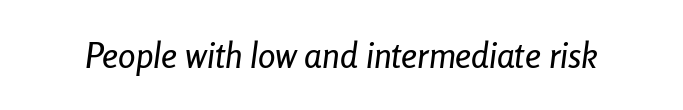
The image shows 35 px condensed type, italic (leaning right); set normal letter spacing, not underlined; low stroke contrast and a medium x-height.
